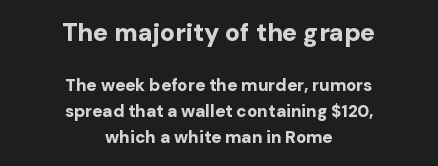
{"italic": "no", "bold": "yes", "underline": "no", "align": "center", "line_spacing": "normal", "line_spacing_ratio": 1.53, "letter_spacing": "normal", "letter_spacing_em": 0.0, "larger_block": "first", "size_ratio": 1.47, "glyph_px": 25}
